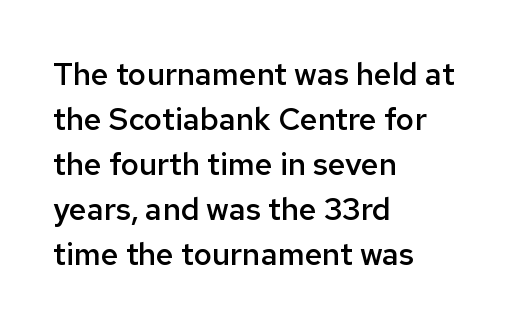
Q: Is the text bold? A: Semi-bold.
Q: Is the text italic (slanted)? A: No, it is upright.
Q: Is the typeface a serif or a sans-serif typeface? A: Sans-serif.
Q: Is the text underlined? A: No.
Q: How is the paragraph aligned? A: Left-aligned.
Q: Is the spacing between letters normal or unusually wide? A: Normal.
Q: Is the spacing between lines tight, normal or loose? A: Normal.
Q: Width (condensed, normal, or wide)? A: Normal.
Q: Stroke contrast? A: Low.
Q: x-height? A: Medium.
Q: Monospaced? A: No.
